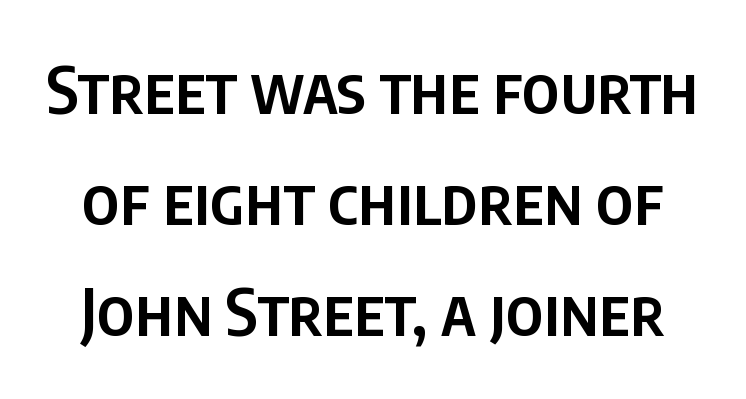
Q: Is the text bold? A: Semi-bold.
Q: Is the text italic (slanted)? A: No, it is upright.
Q: Is the typeface a serif or a sans-serif typeface? A: Sans-serif.
Q: Is the text underlined? A: No.
Q: Is the spacing between letters normal or unusually wide? A: Normal.
Q: Width (condensed, normal, or wide)? A: Condensed.
Q: Stroke contrast? A: Low.
Q: x-height? A: Large.
Q: Monospaced? A: No.
